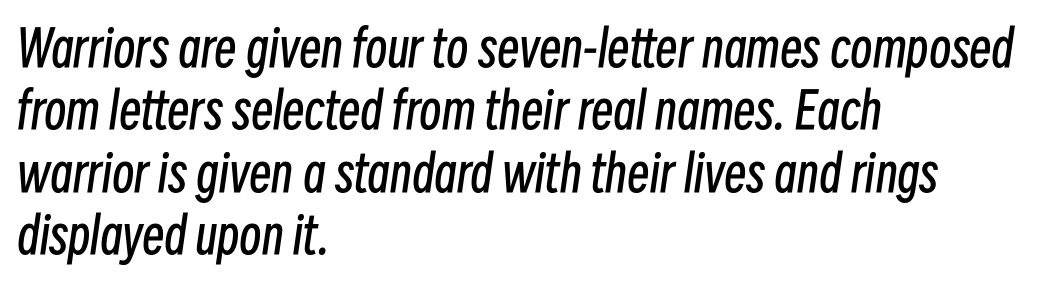
Left-aligned paragraph, ragged on the right. Does the lettering tilt? It does — this is italic. Bold? No — there's no thickening of the strokes. Do the characters align in a grid? No, the font is proportional.
